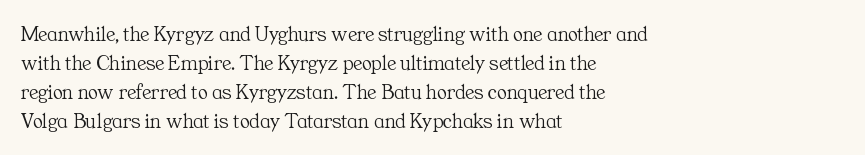
{"italic": "no", "bold": "no", "underline": "no", "align": "left", "line_spacing": "normal", "line_spacing_ratio": 1.38, "letter_spacing": "normal", "letter_spacing_em": 0.0, "glyph_px": 21}
